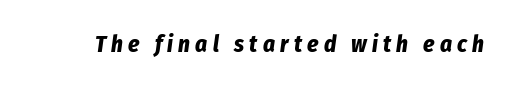
{"italic": "yes", "lean": "right", "slant_degrees": 8, "bold": "yes", "underline": "no", "letter_spacing": "wide", "letter_spacing_em": 0.23, "glyph_px": 23}
